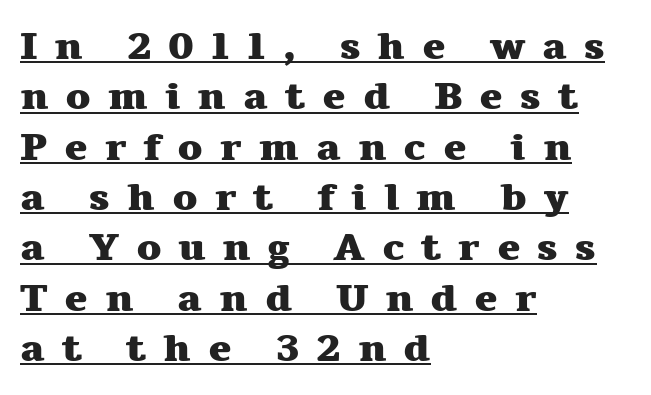
{"serif": "yes", "italic": "no", "bold": "yes", "weight": "heavy", "width": "wide", "stroke_contrast": "medium", "x_height": "medium", "monospaced": "no", "underline": "yes", "align": "left", "line_spacing": "normal", "line_spacing_ratio": 1.29, "letter_spacing": "wide", "letter_spacing_em": 0.43, "glyph_px": 39}
